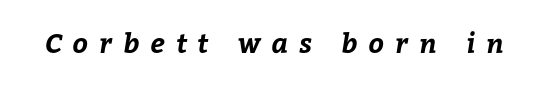
{"bold": "yes", "underline": "no", "letter_spacing": "wide", "letter_spacing_em": 0.41, "glyph_px": 27}
